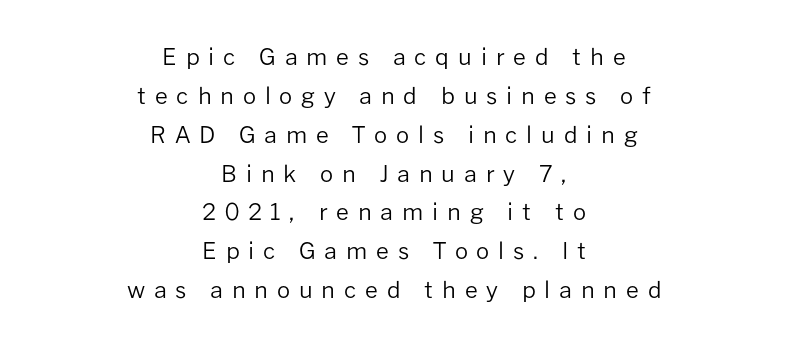
{"italic": "no", "bold": "no", "underline": "no", "align": "center", "line_spacing": "normal", "line_spacing_ratio": 1.69, "letter_spacing": "wide", "letter_spacing_em": 0.38, "glyph_px": 23}
